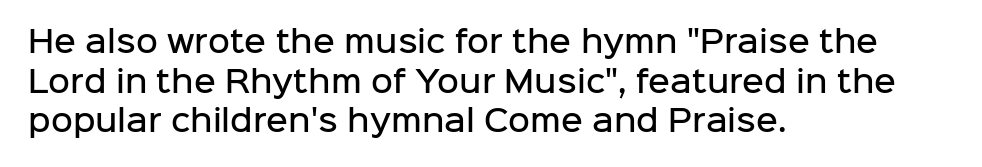
The image shows 30 px semibold sans-serif type, upright; set left-aligned, normal line spacing (1.32x), normal letter spacing, not underlined; low stroke contrast and a medium x-height.
